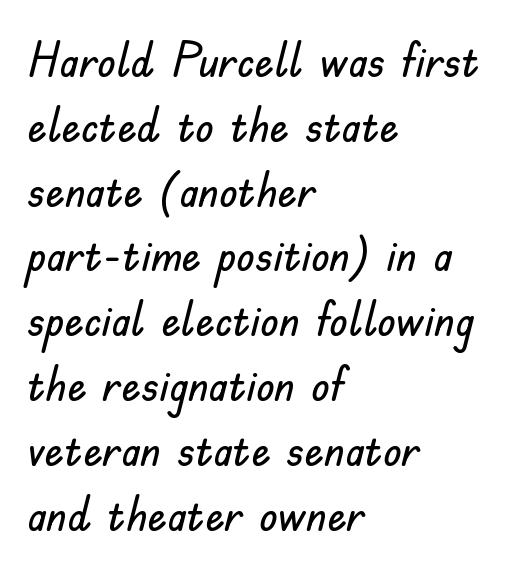
The letters sit at their default tracking, neither squeezed nor spread. Short and long lines alike share a common starting point at left. Regular leading. Examine the stroke ends and you'll find no serifs.
